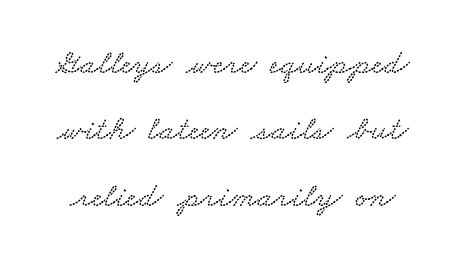
The image shows 34 px wide type; set loose line spacing (1.95x), normal letter spacing, not underlined; low stroke contrast and a small x-height.
